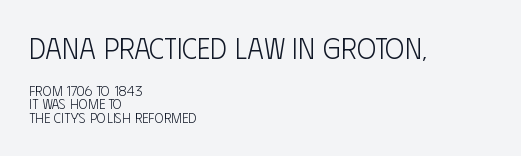
The image shows 29 px light, condensed sans-serif type, upright; set left-aligned, tight line spacing (0.98x), normal letter spacing, not underlined; the first (top) block is 2.07x larger; low stroke contrast and a large x-height.
